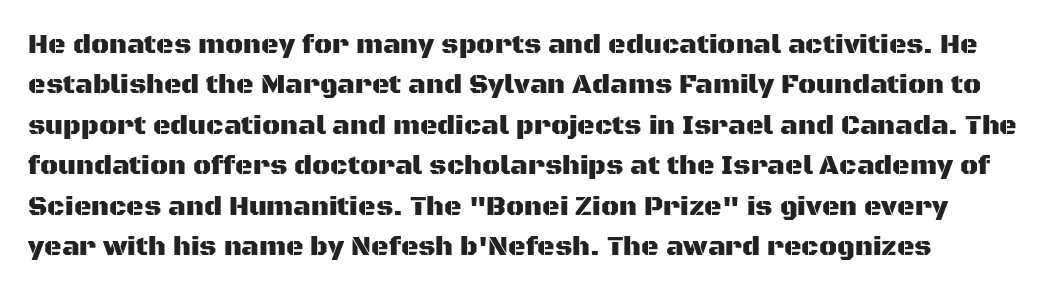
{"italic": "no", "underline": "no", "line_spacing": "normal", "line_spacing_ratio": 1.5, "letter_spacing": "normal", "letter_spacing_em": 0.0, "glyph_px": 27}
